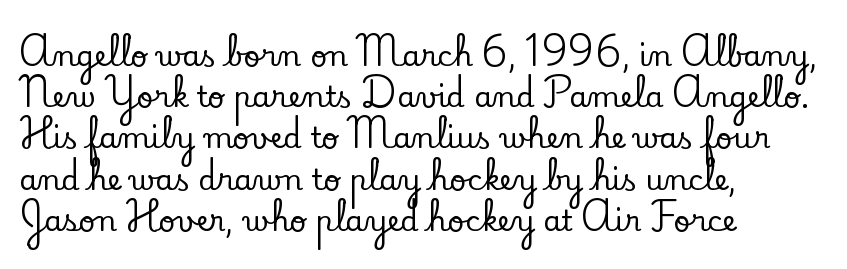
The image shows 29 px serif type, upright; set left-aligned, normal line spacing (1.42x), normal letter spacing, not underlined; low stroke contrast and a small x-height.
